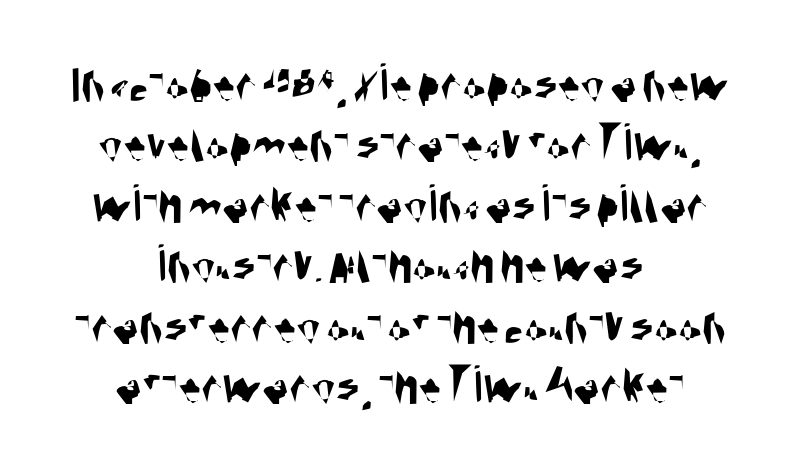
Q: Is the typeface a serif or a sans-serif typeface? A: Sans-serif.
Q: Is the text underlined? A: No.
Q: How is the paragraph aligned? A: Centered.
Q: Is the spacing between letters normal or unusually wide? A: Normal.
Q: Is the spacing between lines tight, normal or loose? A: Tight.
Q: Width (condensed, normal, or wide)? A: Condensed.
Q: Stroke contrast? A: Medium.
Q: x-height? A: Large.
Q: Monospaced? A: No.
